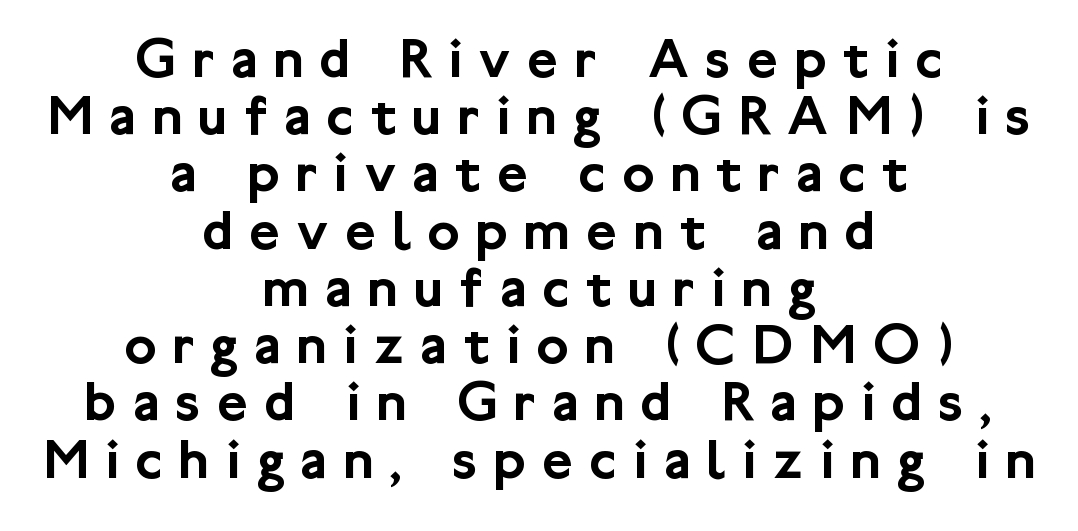
Q: Is the text italic (slanted)? A: No, it is upright.
Q: Is the typeface a serif or a sans-serif typeface? A: Sans-serif.
Q: Is the text underlined? A: No.
Q: How is the paragraph aligned? A: Centered.
Q: Is the spacing between letters normal or unusually wide? A: Unusually wide.
Q: Is the spacing between lines tight, normal or loose? A: Tight.
Q: Width (condensed, normal, or wide)? A: Normal.
Q: Stroke contrast? A: Low.
Q: x-height? A: Medium.
Q: Monospaced? A: No.
